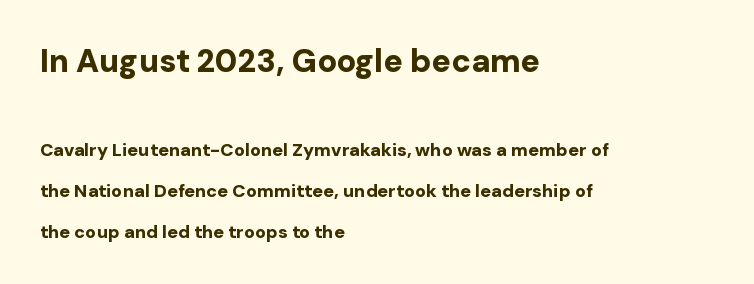
The image shows 32 px bold sans-serif type, upright; set left-aligned, loose line spacing (2.27x), normal letter spacing, not underlined; the first (top) block is 1.78x larger; low stroke contrast and a medium x-height.
